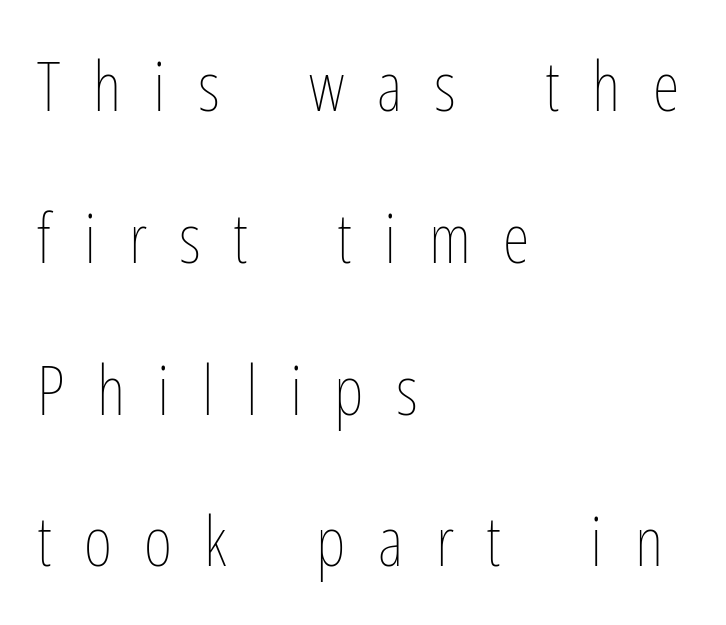
The image shows 69 px thin, condensed type, upright; set left-aligned, loose line spacing (2.2x), unusually wide letter spacing (+0.47 em), not underlined; low stroke contrast and a medium x-height.
